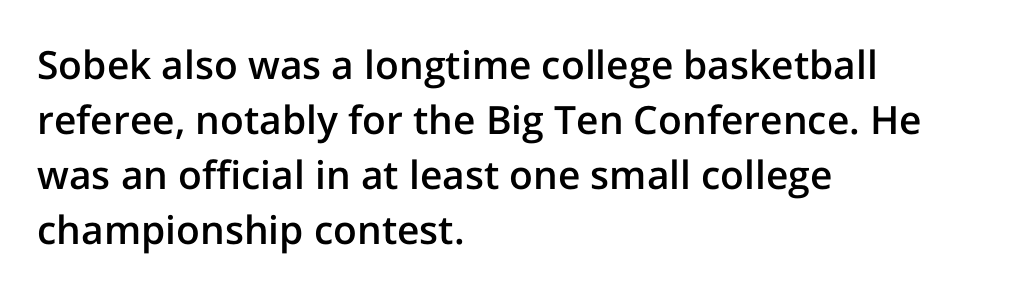
The image shows 39 px semibold sans-serif type, upright; set left-aligned, normal line spacing (1.41x), normal letter spacing, not underlined; low stroke contrast and a medium x-height.
